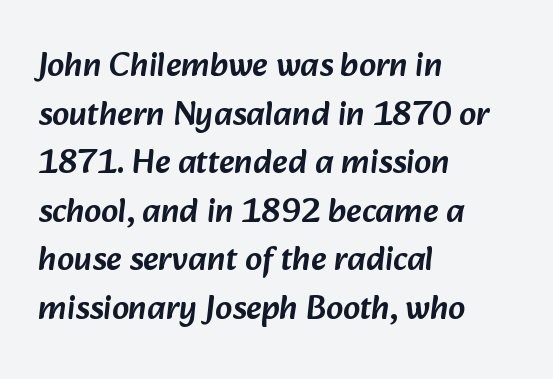
Q: Is the typeface a serif or a sans-serif typeface? A: Sans-serif.
Q: Is the text underlined? A: No.
Q: How is the paragraph aligned? A: Left-aligned.
Q: Is the spacing between letters normal or unusually wide? A: Normal.
Q: Is the spacing between lines tight, normal or loose? A: Normal.
Q: Width (condensed, normal, or wide)? A: Normal.
Q: Stroke contrast? A: Low.
Q: x-height? A: Medium.
Q: Monospaced? A: No.
